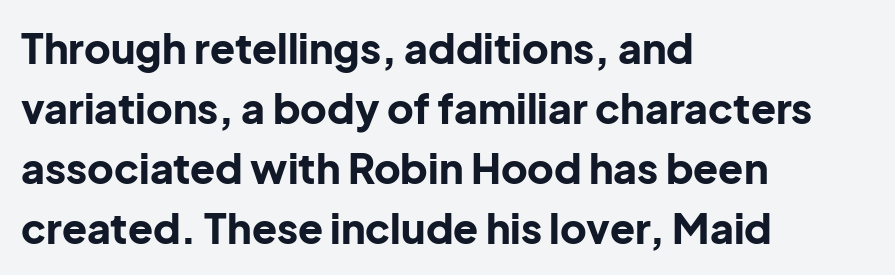
The image shows 41 px bold sans-serif type, upright; set left-aligned, normal line spacing (1.46x), normal letter spacing, not underlined; low stroke contrast and a medium x-height.
